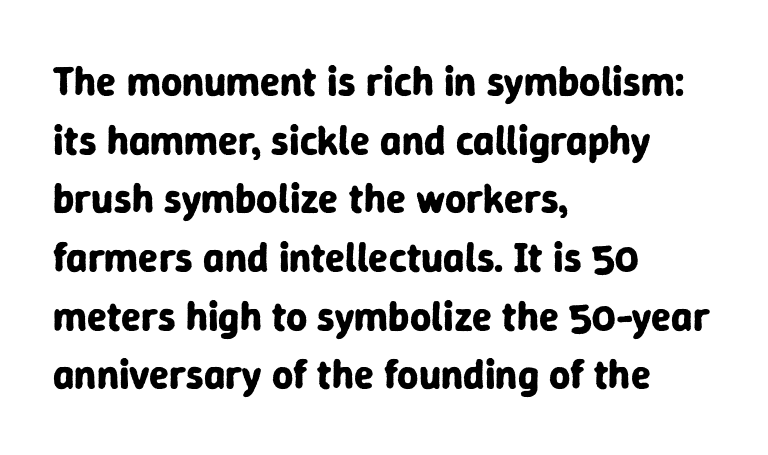
How heavy is the stroke? Heavy — this is a bold. Notice how descenders clear the ascenders below comfortably — that's standard leading. Each letter keeps its own natural width here, so spacing adapts to shape. Short and long lines alike share a common starting point at left.
